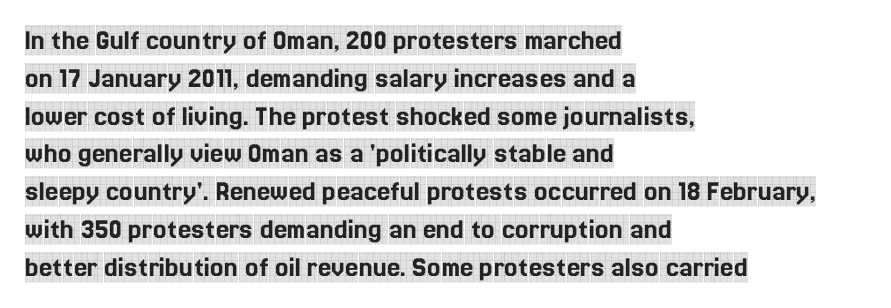
Q: Is the text italic (slanted)? A: No, it is upright.
Q: Is the typeface a serif or a sans-serif typeface? A: Serif.
Q: Is the text underlined? A: No.
Q: How is the paragraph aligned? A: Left-aligned.
Q: Is the spacing between letters normal or unusually wide? A: Normal.
Q: Is the spacing between lines tight, normal or loose? A: Normal.
Q: Width (condensed, normal, or wide)? A: Condensed.
Q: x-height? A: Large.
Q: Monospaced? A: No.
